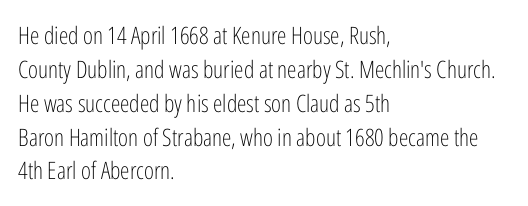
Q: Is the text bold? A: No.
Q: Is the text italic (slanted)? A: No, it is upright.
Q: Is the text underlined? A: No.
Q: How is the paragraph aligned? A: Left-aligned.
Q: Is the spacing between letters normal or unusually wide? A: Normal.
Q: Is the spacing between lines tight, normal or loose? A: Normal.
